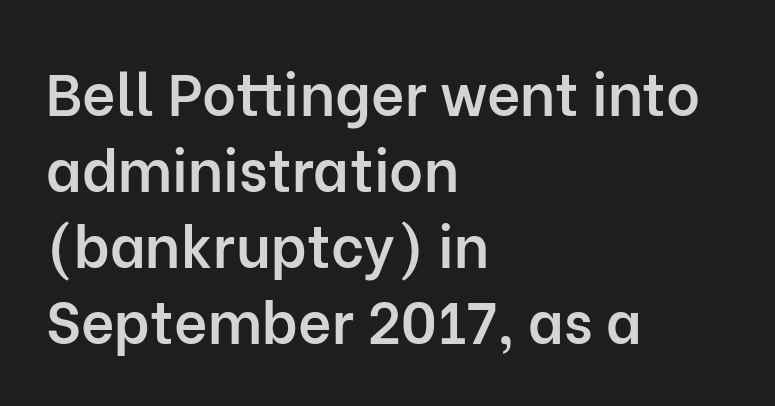
Q: Is the text bold? A: Semi-bold.
Q: Is the text italic (slanted)? A: No, it is upright.
Q: Is the typeface a serif or a sans-serif typeface? A: Sans-serif.
Q: Is the text underlined? A: No.
Q: How is the paragraph aligned? A: Left-aligned.
Q: Is the spacing between letters normal or unusually wide? A: Normal.
Q: Is the spacing between lines tight, normal or loose? A: Normal.
Q: Width (condensed, normal, or wide)? A: Normal.
Q: Stroke contrast? A: Low.
Q: x-height? A: Medium.
Q: Monospaced? A: No.
